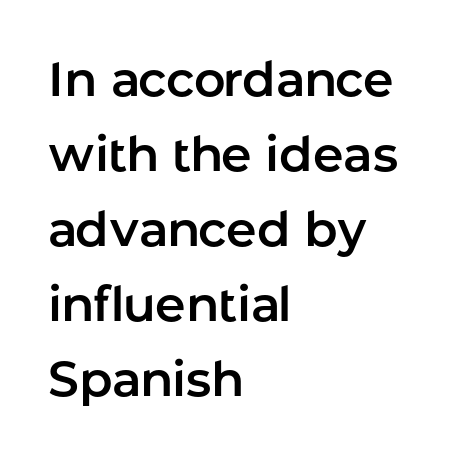
Think of a printed novel: that variable character pitch is what you see here. The rows are spaced the way most documents space them. No extra tracking has been applied to these lines. This rendering features lettering with no underline. You can tell it's not italic because the verticals are truly vertical.
